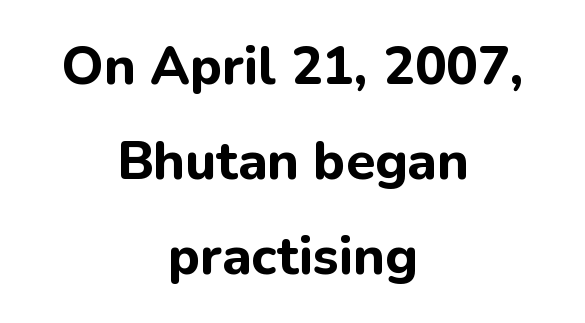
Q: Is the text bold? A: Yes.
Q: Is the text italic (slanted)? A: No, it is upright.
Q: Is the typeface a serif or a sans-serif typeface? A: Sans-serif.
Q: Is the text underlined? A: No.
Q: How is the paragraph aligned? A: Centered.
Q: Is the spacing between letters normal or unusually wide? A: Normal.
Q: Width (condensed, normal, or wide)? A: Normal.
Q: Stroke contrast? A: Low.
Q: x-height? A: Medium.
Q: Monospaced? A: No.
